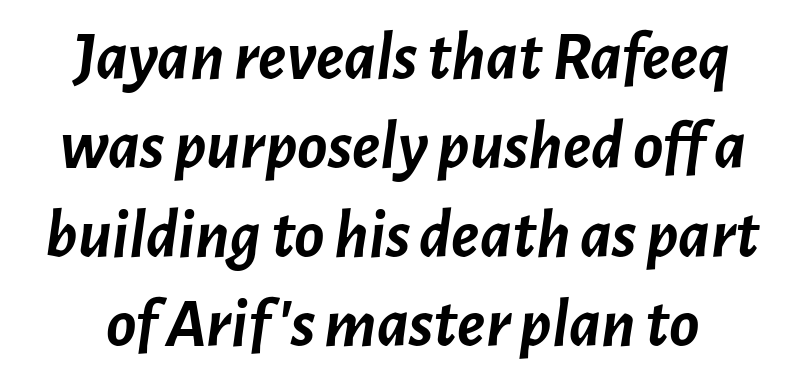
The image shows 70 px semibold type, italic (leaning right); set normal line spacing (1.27x), normal letter spacing, not underlined; low stroke contrast and a medium x-height.
